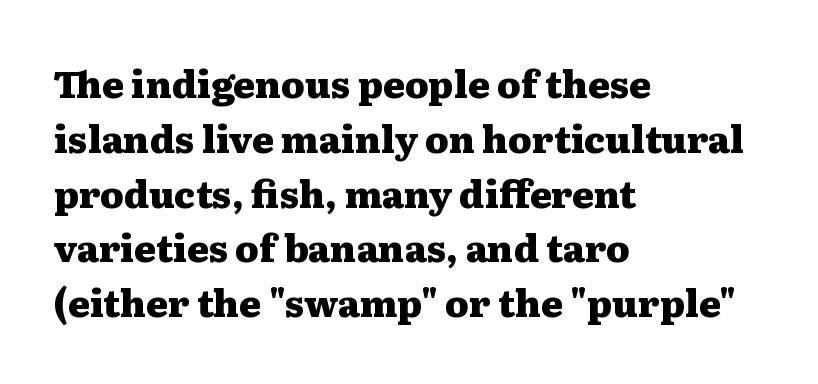
Q: Is the text bold? A: Yes.
Q: Is the text italic (slanted)? A: No, it is upright.
Q: Is the typeface a serif or a sans-serif typeface? A: Serif.
Q: Is the text underlined? A: No.
Q: How is the paragraph aligned? A: Left-aligned.
Q: Is the spacing between letters normal or unusually wide? A: Normal.
Q: Is the spacing between lines tight, normal or loose? A: Normal.
Q: Width (condensed, normal, or wide)? A: Wide.
Q: Stroke contrast? A: Medium.
Q: x-height? A: Medium.
Q: Monospaced? A: No.
